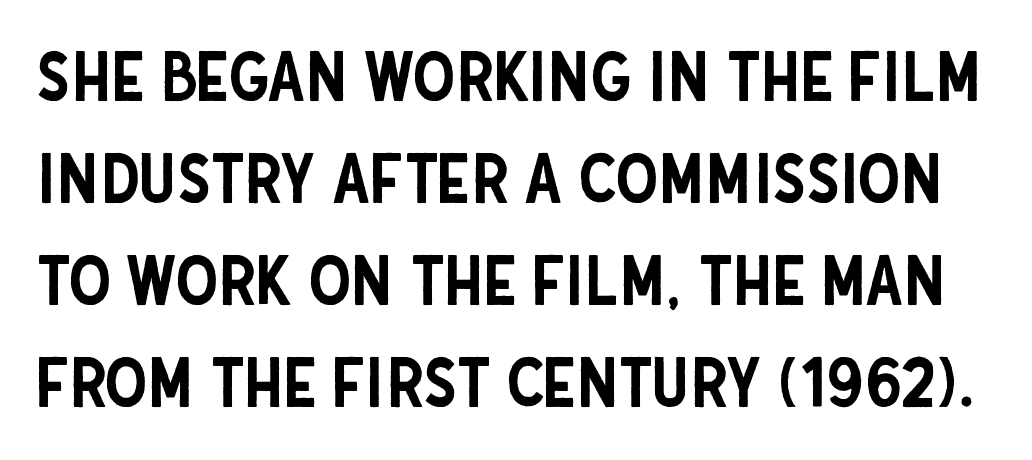
{"serif": "no", "italic": "no", "width": "condensed", "stroke_contrast": "low", "x_height": "large", "monospaced": "no", "underline": "no", "line_spacing": "normal", "line_spacing_ratio": 1.5, "letter_spacing": "normal", "letter_spacing_em": 0.0, "glyph_px": 68}
